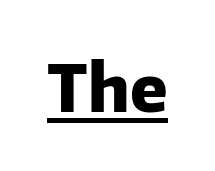
Q: Is the text bold? A: Yes.
Q: Is the text italic (slanted)? A: No, it is upright.
Q: Is the typeface a serif or a sans-serif typeface? A: Sans-serif.
Q: Is the text underlined? A: Yes.
Q: Is the spacing between letters normal or unusually wide? A: Normal.
Q: Width (condensed, normal, or wide)? A: Normal.
Q: Stroke contrast? A: Low.
Q: x-height? A: Medium.
Q: Monospaced? A: No.
